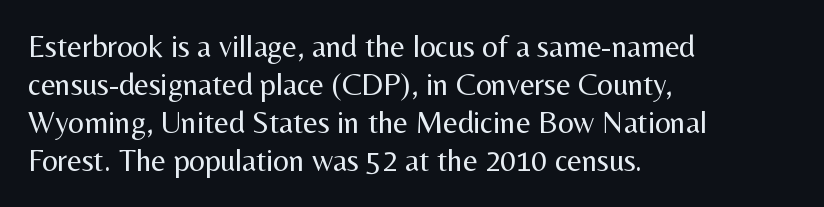
The image shows 31 px regular-weight sans-serif type, upright; set left-aligned, line spacing 1.23x, normal letter spacing, not underlined; medium stroke contrast and a medium x-height.
